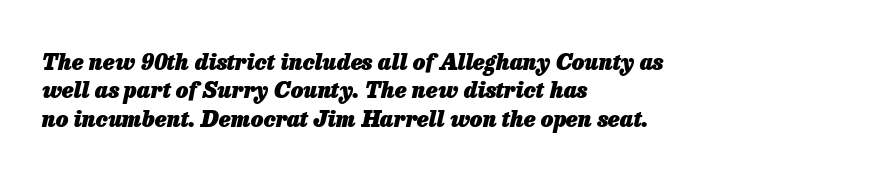
Strong, thick strokes mark this as bold type. Quick note: underline off. The paragraph has a hard left edge and a soft right edge. Default kerning and tracking; the words read as compact shapes.
